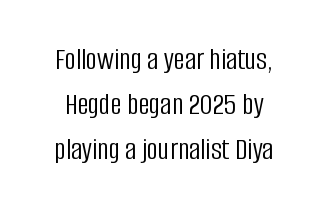
{"serif": "no", "italic": "no", "bold": "no", "weight": "light", "width": "condensed", "stroke_contrast": "low", "x_height": "large", "monospaced": "no", "underline": "no", "line_spacing": "normal", "line_spacing_ratio": 1.45, "letter_spacing": "normal", "letter_spacing_em": 0.0, "glyph_px": 31}
